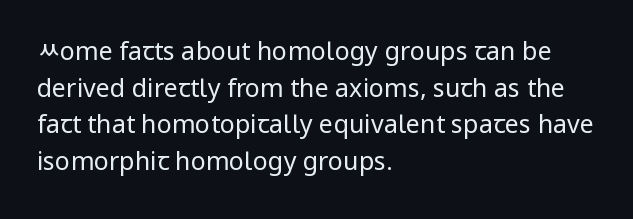
The image shows 25 px text type, upright; set left-aligned, normal line spacing (1.47x), normal letter spacing, not underlined.
